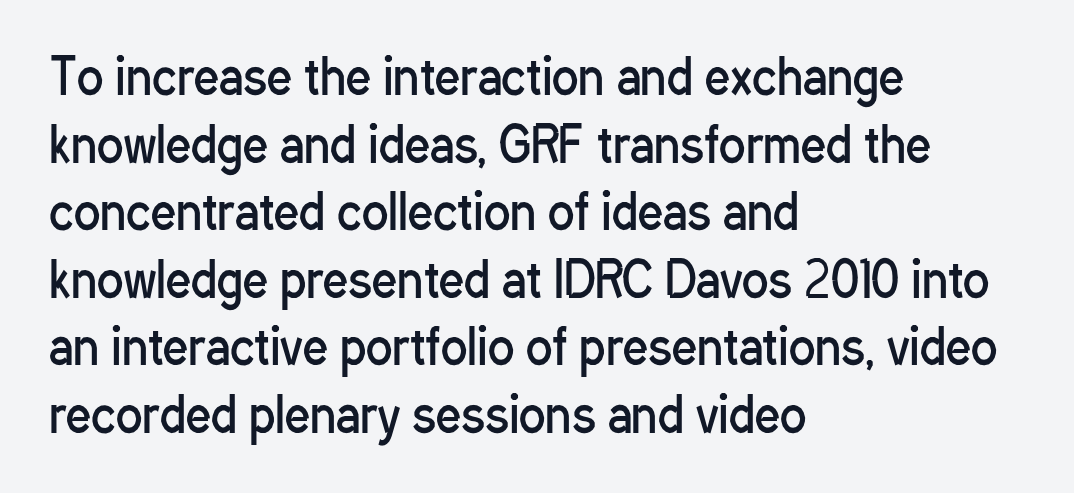
The tracking reads as untouched default to a designer's eye. Casual observation: everything's shoved over to the left. Summary of vertical rhythm: regular, with standard interline spacing. The passage shown is typed in a proportional face where columns would drift. It's the straight-up-and-down kind of type. The strokes are not fattened; the text isn't bold.
